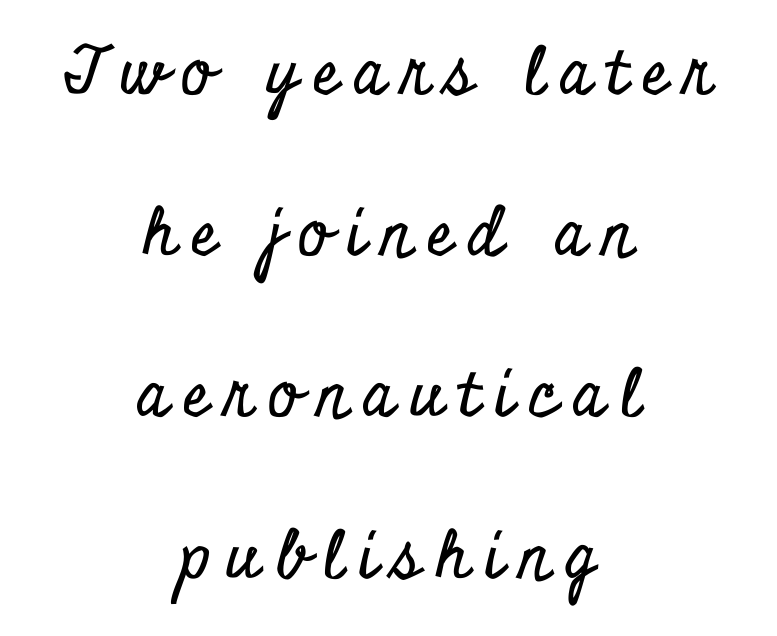
The image shows 65 px condensed serif type; set centered, loose line spacing (2.48x), unusually wide letter spacing (+0.23 em), not underlined; low stroke contrast and a small x-height.
